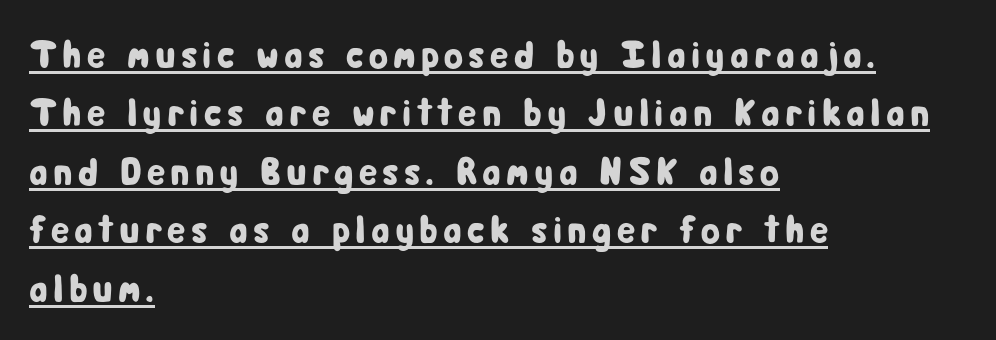
This rendering employs a face without finishing strokes, i.e., a sans-serif. The passage shown is typed in a proportional face where columns would drift. Leftover space on each line is placed entirely after the last word. The axis of the letterforms is exactly vertical. Quick note: interline space is typical. Underlining? Definitely there.
